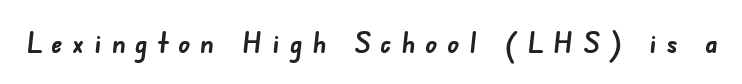
A full-strength bold gives these letters their thick strokes. This rendering features lettering with no underline. The letters carry no serifs — their stems end cleanly without finishing strokes. The tracking reads as deliberately expanded to a designer's eye. Character widths vary here, with narrow letters taking less room than wide ones.
